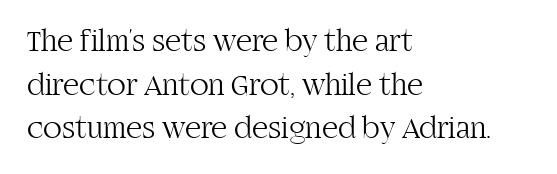
Q: Is the text bold? A: No.
Q: Is the text italic (slanted)? A: No, it is upright.
Q: Is the typeface a serif or a sans-serif typeface? A: Serif.
Q: Is the text underlined? A: No.
Q: How is the paragraph aligned? A: Left-aligned.
Q: Is the spacing between letters normal or unusually wide? A: Normal.
Q: Is the spacing between lines tight, normal or loose? A: Normal.
Q: Width (condensed, normal, or wide)? A: Normal.
Q: Stroke contrast? A: High.
Q: x-height? A: Large.
Q: Monospaced? A: No.
